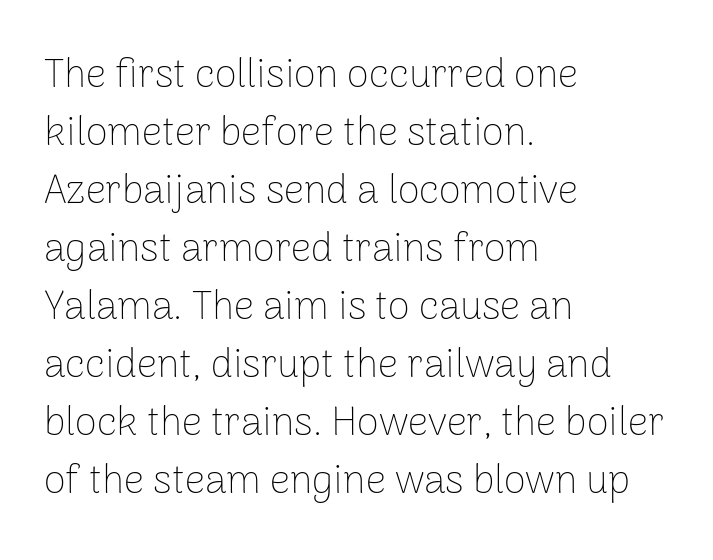
The image shows 40 px thin sans-serif type, upright; set left-aligned, normal line spacing (1.45x), normal letter spacing, not underlined; low stroke contrast and a medium x-height.
